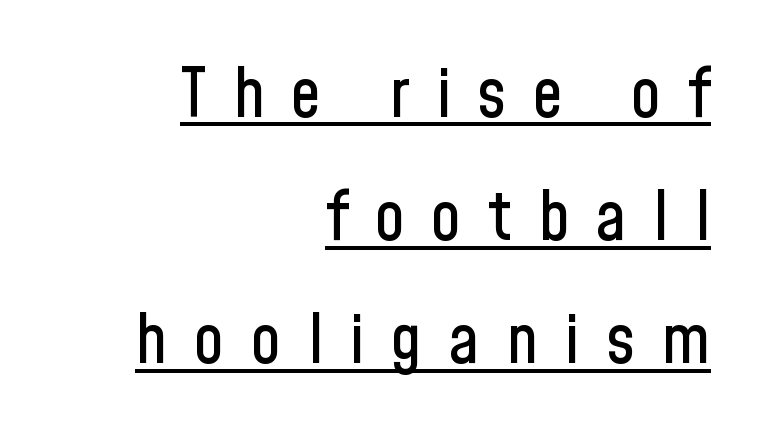
The image shows 68 px condensed sans-serif type, upright; set right-aligned, line spacing 1.81x, unusually wide letter spacing (+0.39 em), underlined; low stroke contrast and a medium x-height.
